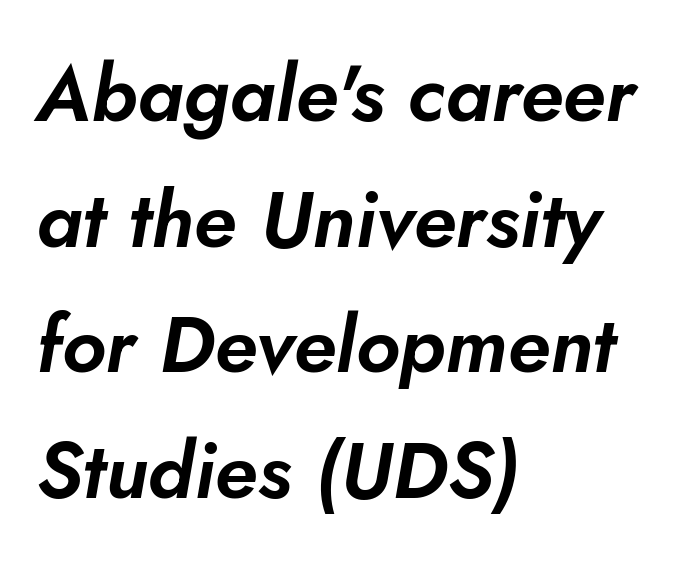
The image shows 79 px text type, italic (leaning right); set left-aligned, normal line spacing (1.59x), normal letter spacing, not underlined; low stroke contrast and a small x-height.
